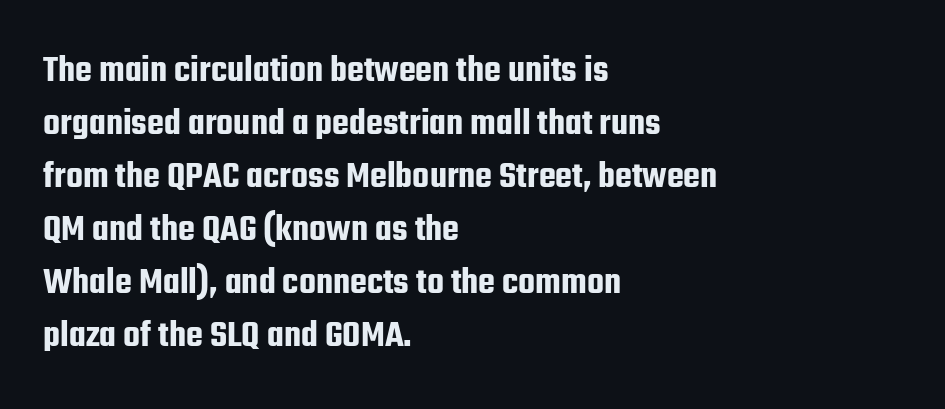
{"serif": "no", "italic": "no", "width": "condensed", "stroke_contrast": "low", "x_height": "medium", "monospaced": "no", "underline": "no", "align": "left", "line_spacing": "normal", "line_spacing_ratio": 1.36, "letter_spacing": "normal", "letter_spacing_em": 0.0, "glyph_px": 39}
